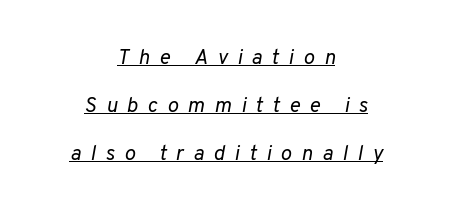
The image shows 21 px text type, italic (leaning right); set centered, loose line spacing (2.28x), unusually wide letter spacing (+0.45 em), underlined.
